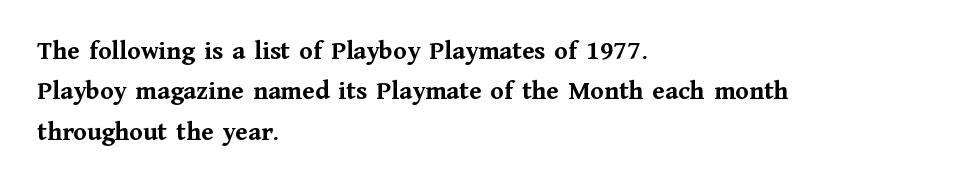
Look at the tracking — it's just the regular setting, nothing added. A classic flush-left, rag-right setting is used for this passage. Lines of text with bare space underneath. The font's upright variant was chosen for this text.
